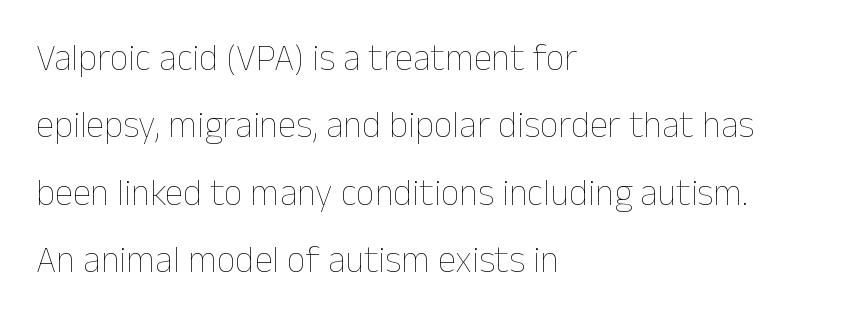
{"italic": "no", "bold": "no", "weight": "thin", "width": "normal", "stroke_contrast": "low", "x_height": "medium", "monospaced": "no", "underline": "no", "align": "left", "line_spacing_ratio": 1.82, "letter_spacing": "normal", "letter_spacing_em": 0.0, "glyph_px": 37}
